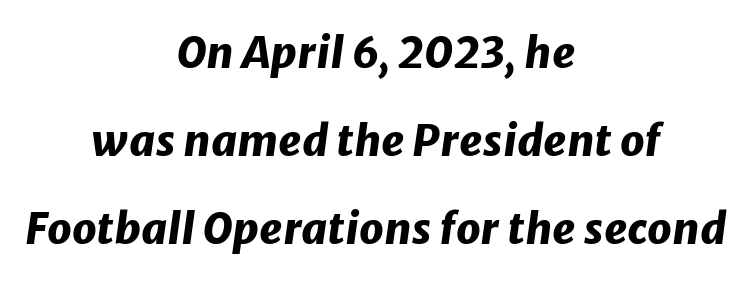
The image shows 43 px heavy type, italic (leaning right); set centered, loose line spacing (2.05x), normal letter spacing, not underlined; low stroke contrast and a medium x-height.
